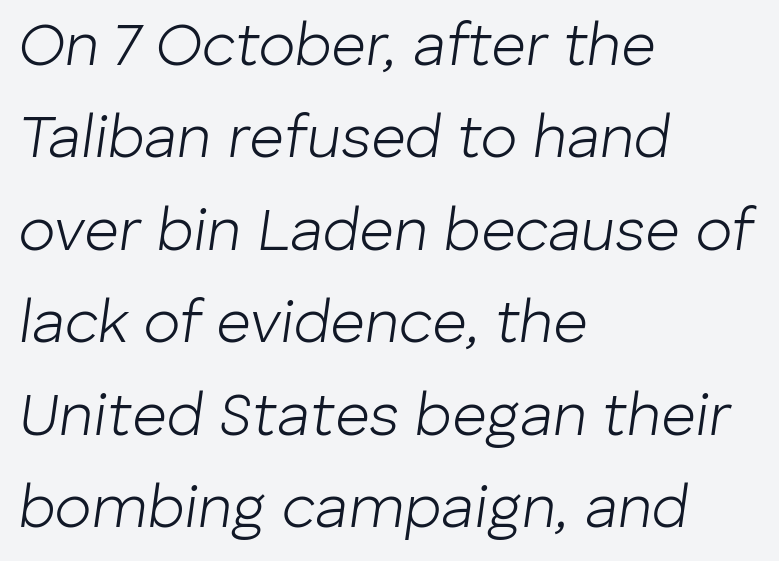
This reads as an unemphasized weight, regular at the heaviest. Do the characters align in a grid? No, the font is proportional. The letters are slanted; this is an italic face. Nobody drew a line under any word here. Vertically, the passage feels balanced, rows spaced as you'd expect.
